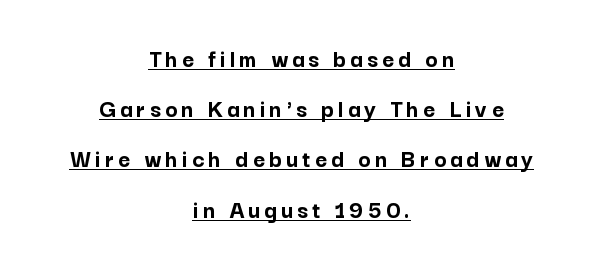
Q: Is the text bold? A: Yes.
Q: Is the text italic (slanted)? A: No, it is upright.
Q: Is the text underlined? A: Yes.
Q: How is the paragraph aligned? A: Centered.
Q: Is the spacing between lines tight, normal or loose? A: Loose.
